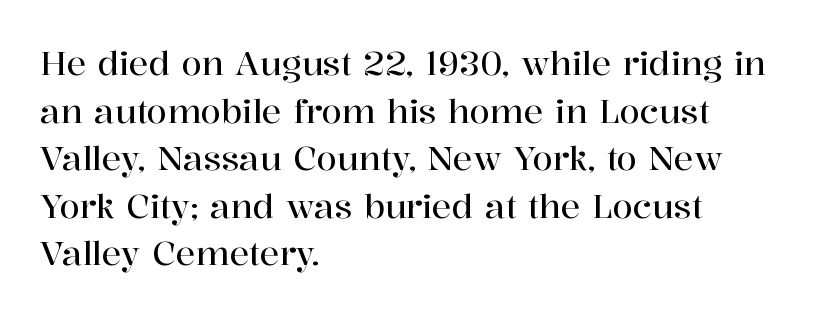
Q: Is the text italic (slanted)? A: No, it is upright.
Q: Is the typeface a serif or a sans-serif typeface? A: Serif.
Q: Is the text underlined? A: No.
Q: How is the paragraph aligned? A: Left-aligned.
Q: Is the spacing between letters normal or unusually wide? A: Normal.
Q: Is the spacing between lines tight, normal or loose? A: Normal.
Q: Width (condensed, normal, or wide)? A: Normal.
Q: Stroke contrast? A: High.
Q: x-height? A: Medium.
Q: Monospaced? A: No.
